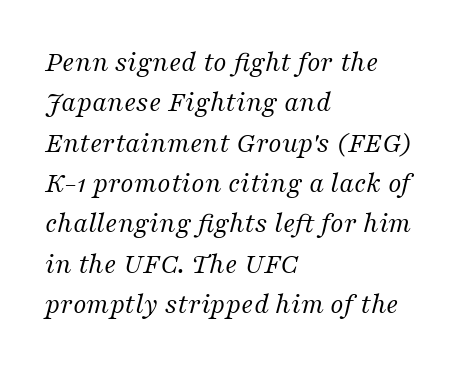
{"serif": "yes", "italic": "yes", "lean": "right", "slant_degrees": 16, "bold": "no", "weight": "regular", "width": "normal", "stroke_contrast": "medium", "x_height": "medium", "monospaced": "no", "underline": "no", "align": "left", "line_spacing": "normal", "line_spacing_ratio": 1.39, "letter_spacing": "normal", "letter_spacing_em": 0.0, "glyph_px": 29}
